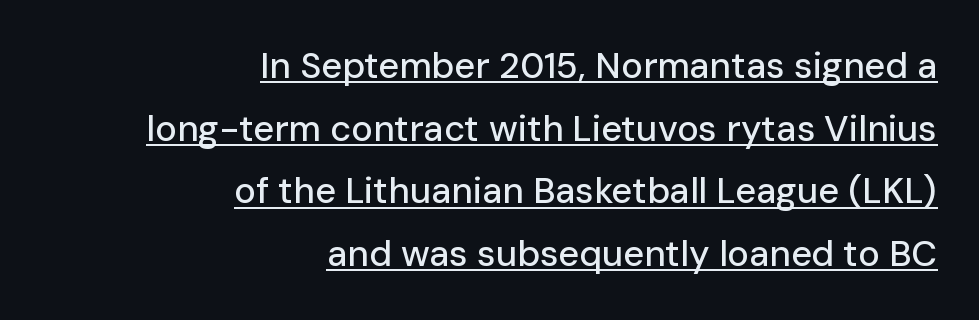
{"serif": "no", "italic": "no", "width": "normal", "stroke_contrast": "low", "x_height": "medium", "monospaced": "no", "underline": "yes", "align": "right", "line_spacing_ratio": 1.74, "letter_spacing": "normal", "letter_spacing_em": 0.0, "glyph_px": 36}
